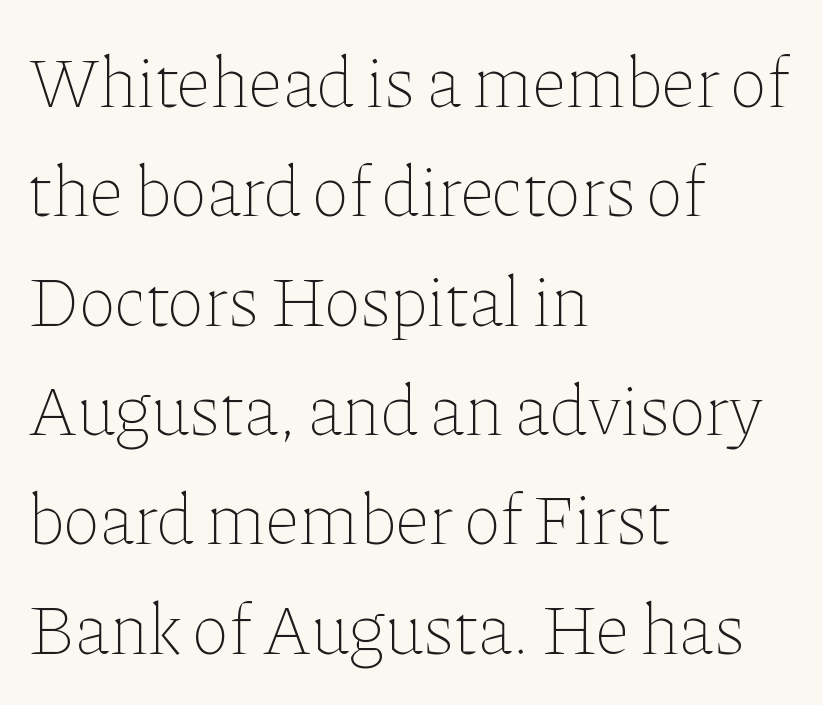
{"italic": "no", "bold": "no", "weight": "thin", "width": "normal", "stroke_contrast": "low", "x_height": "medium", "monospaced": "no", "underline": "no", "align": "left", "line_spacing": "normal", "line_spacing_ratio": 1.54, "letter_spacing": "normal", "letter_spacing_em": 0.0, "glyph_px": 71}
